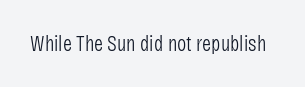
{"italic": "no", "bold": "no", "underline": "no", "letter_spacing": "normal", "letter_spacing_em": 0.0, "glyph_px": 22}
